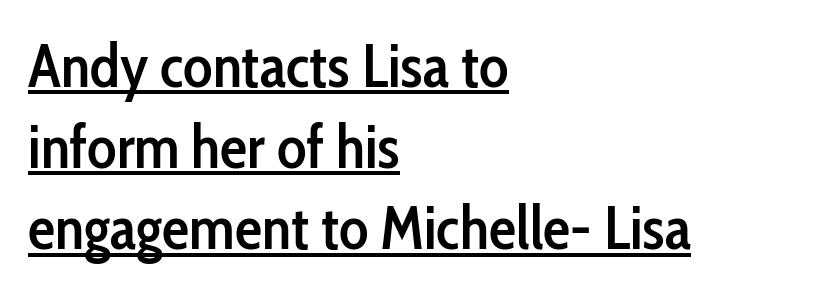
{"serif": "no", "italic": "no", "bold": "semi", "weight": "semibold", "width": "condensed", "stroke_contrast": "low", "x_height": "medium", "monospaced": "no", "underline": "yes", "align": "left", "line_spacing": "normal", "line_spacing_ratio": 1.33, "letter_spacing": "normal", "letter_spacing_em": 0.0, "glyph_px": 61}
